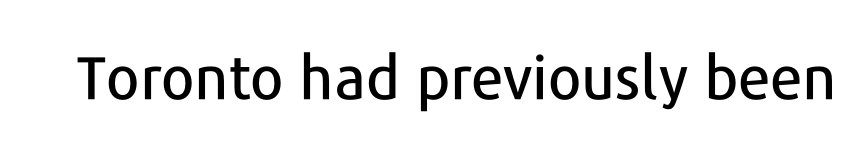
The tracking reads as untouched default to a designer's eye. What kind of face is this? One without serifs — a sans. In terms of posture, this sample is upright. Rule under the text: the space is simply empty. You could not count columns in this text — the font is proportionally spaced.
